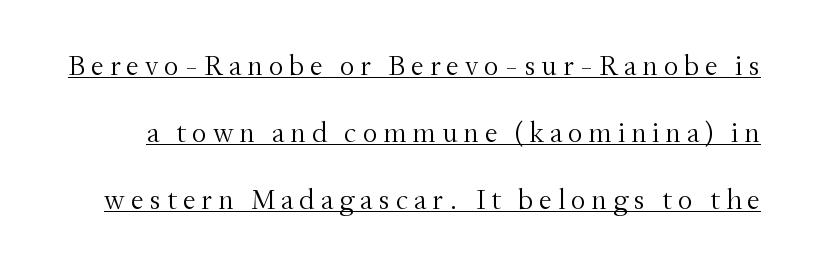
{"serif": "yes", "italic": "no", "bold": "no", "weight": "light", "width": "normal", "stroke_contrast": "medium", "x_height": "small", "monospaced": "no", "underline": "yes", "line_spacing": "loose", "line_spacing_ratio": 2.31, "letter_spacing": "wide", "letter_spacing_em": 0.2, "glyph_px": 29}
